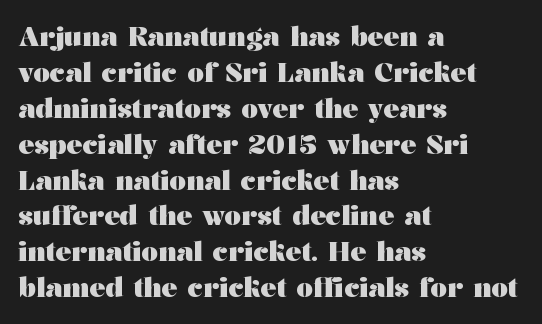
{"italic": "no", "bold": "yes", "underline": "no", "align": "left", "line_spacing": "normal", "line_spacing_ratio": 1.38, "letter_spacing": "normal", "letter_spacing_em": 0.0, "glyph_px": 26}
